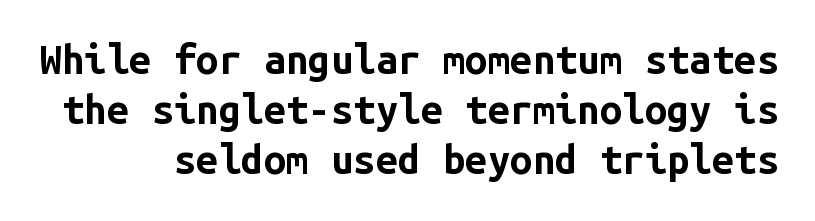
In terms of letterspacing, this is plain default setting. Caption: bold face, heavy strokes. The lines sit at an ordinary, default distance from one another. Honestly, there is no underline to notice here at all. In terms of letterform style, serifs are entirely absent.
